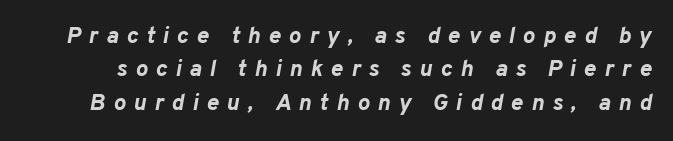
Short note: letters widely spaced. Every letter is thick-stroked: bold, no question. Letters rest on an invisible, unmarked baseline. The axis of the letterforms is tilted away from vertical. The vertical gap from one line to the next is medium.
